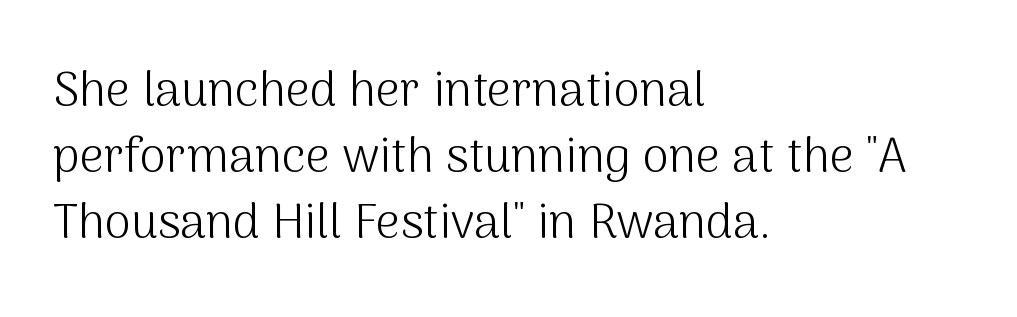
Q: Is the text bold? A: No.
Q: Is the text italic (slanted)? A: No, it is upright.
Q: Is the typeface a serif or a sans-serif typeface? A: Sans-serif.
Q: Is the text underlined? A: No.
Q: How is the paragraph aligned? A: Left-aligned.
Q: Is the spacing between letters normal or unusually wide? A: Normal.
Q: Is the spacing between lines tight, normal or loose? A: Normal.
Q: Width (condensed, normal, or wide)? A: Normal.
Q: Stroke contrast? A: Medium.
Q: x-height? A: Medium.
Q: Monospaced? A: No.
